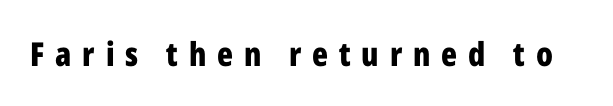
{"serif": "no", "italic": "no", "bold": "yes", "weight": "bold", "width": "condensed", "stroke_contrast": "low", "x_height": "medium", "monospaced": "no", "underline": "no", "letter_spacing": "wide", "letter_spacing_em": 0.33, "glyph_px": 33}
